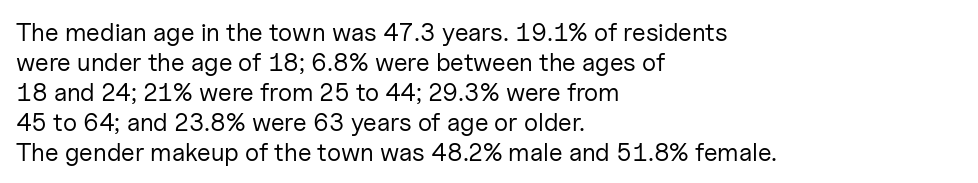
Stem width sits at or under what a default text font uses. Rendered with straight, roman letterforms. In CSS terms this would be text-align: left. Is the letter spacing exaggerated? No — it looks like the ordinary default.
